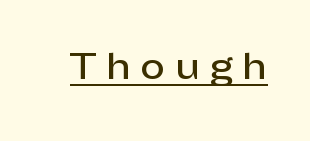
{"serif": "no", "italic": "no", "width": "normal", "stroke_contrast": "low", "x_height": "medium", "monospaced": "no", "underline": "yes", "letter_spacing": "wide", "letter_spacing_em": 0.29, "glyph_px": 33}
